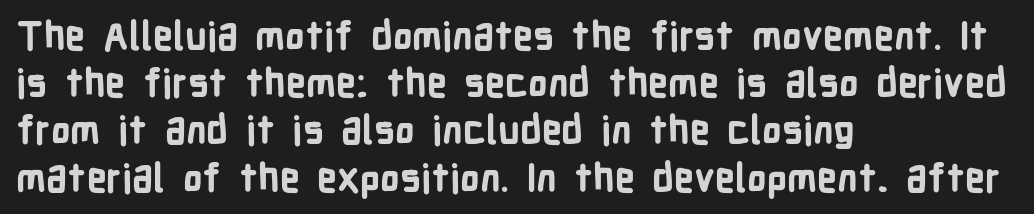
The image shows 39 px bold, condensed sans-serif type, upright; set left-aligned, line spacing 1.21x, normal letter spacing, not underlined; low stroke contrast and a medium x-height.
